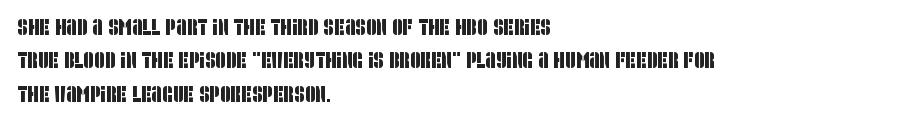
{"underline": "no", "align": "left", "line_spacing": "normal", "line_spacing_ratio": 1.45, "letter_spacing": "normal", "letter_spacing_em": 0.0, "glyph_px": 23}
